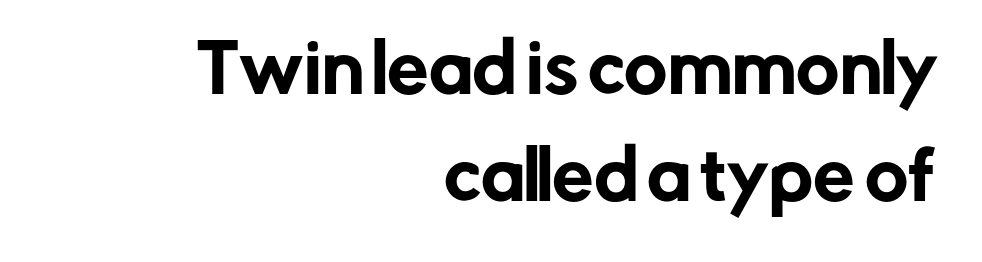
The image shows 66 px sans-serif type, upright; set right-aligned, normal line spacing (1.62x), normal letter spacing, not underlined; low stroke contrast and a medium x-height.
